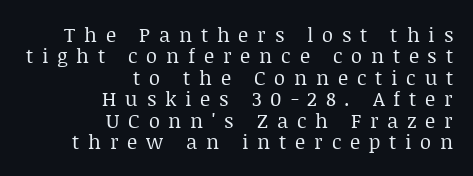
The image shows 20 px text type, upright; set right-aligned, tight line spacing (1.07x), unusually wide letter spacing (+0.44 em), not underlined.
